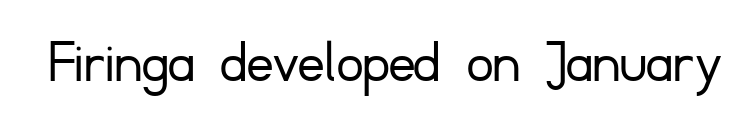
A light-to-regular cut is what we see here. The passage shown is typeset with a sans-serif family. Here the designer chose a conventional face with non-uniform glyph widths. Rule under the text: the space is simply empty. Default kerning and tracking; the words read as compact shapes. The lettering stays uniformly vertical, giving the passage a roman look.
